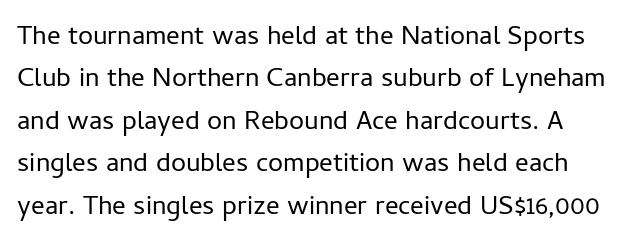
{"italic": "no", "bold": "no", "underline": "no", "line_spacing": "normal", "line_spacing_ratio": 1.57, "letter_spacing": "normal", "letter_spacing_em": 0.0, "glyph_px": 27}
